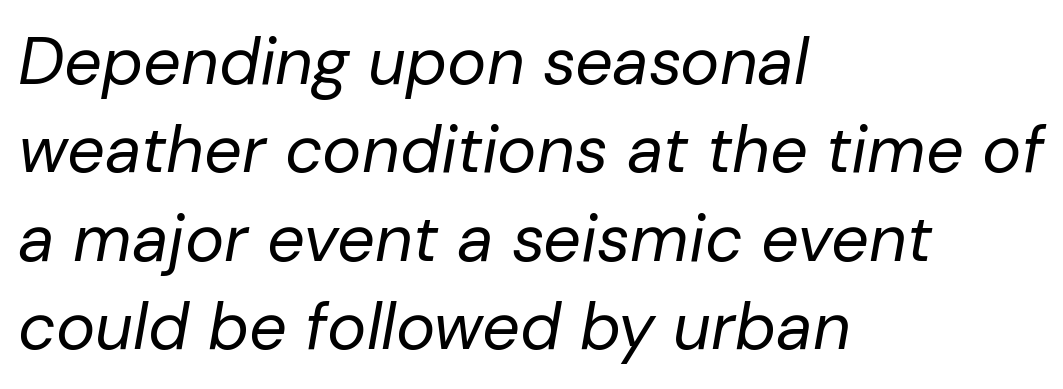
Q: Is the text bold? A: No.
Q: Is the text italic (slanted)? A: Yes, it leans right by about 10 degrees.
Q: Is the text underlined? A: No.
Q: How is the paragraph aligned? A: Left-aligned.
Q: Is the spacing between letters normal or unusually wide? A: Normal.
Q: Is the spacing between lines tight, normal or loose? A: Normal.
Q: Width (condensed, normal, or wide)? A: Normal.
Q: Stroke contrast? A: Low.
Q: x-height? A: Medium.
Q: Monospaced? A: No.
